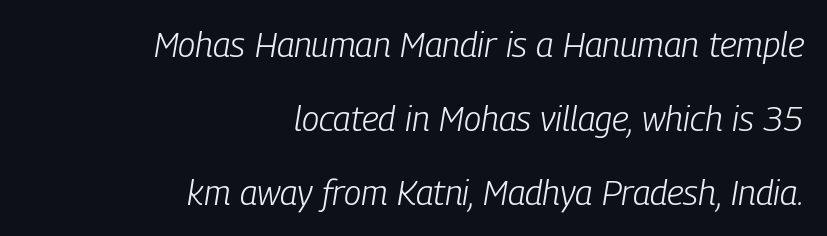
Q: Is the text bold? A: No.
Q: Is the text italic (slanted)? A: Yes, it leans right by about 9 degrees.
Q: Is the text underlined? A: No.
Q: How is the paragraph aligned? A: Right-aligned.
Q: Is the spacing between letters normal or unusually wide? A: Normal.
Q: Is the spacing between lines tight, normal or loose? A: Loose.
Q: Width (condensed, normal, or wide)? A: Condensed.
Q: Stroke contrast? A: Low.
Q: x-height? A: Medium.
Q: Monospaced? A: No.
